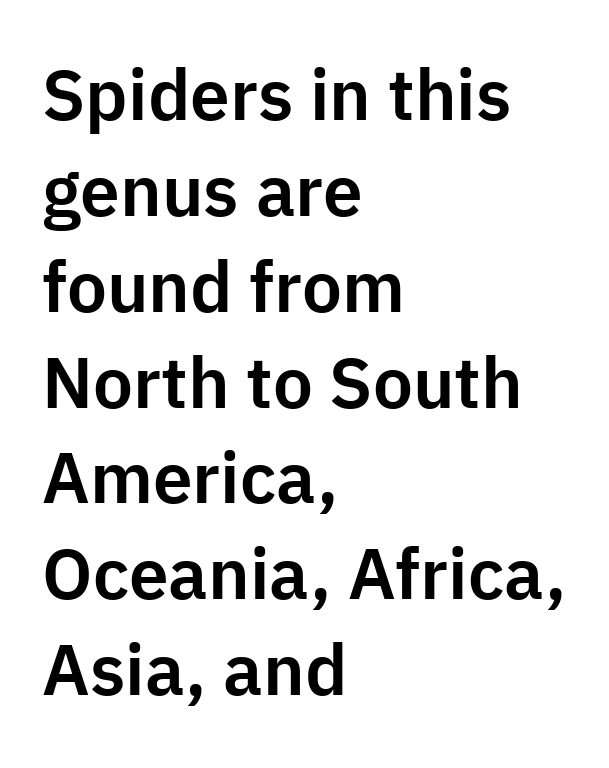
The image shows 71 px sans-serif type, upright; set left-aligned, normal line spacing (1.35x), normal letter spacing, not underlined; low stroke contrast and a medium x-height.
